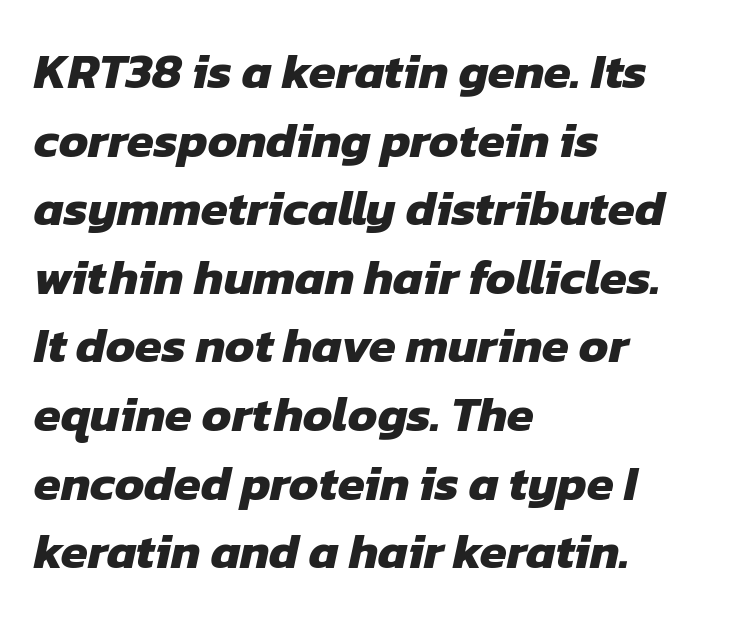
Classification — sans serif. The rendering keeps characters at their native spacing. Typesetter's note: full bold, strokes at maximum text heaviness. These lines sit exactly where default settings would place them. Varying glyph widths throughout — classic text-font behaviour.
